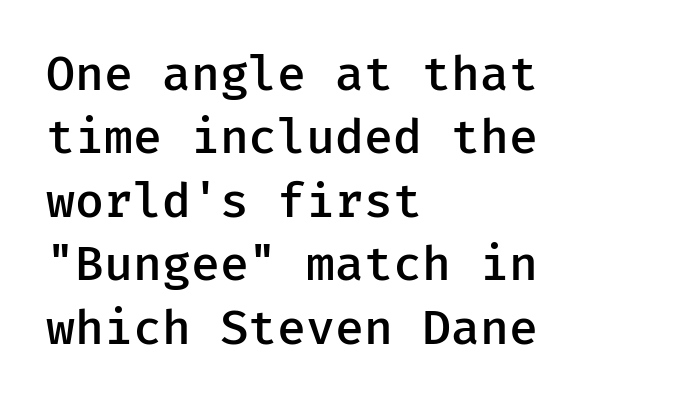
{"serif": "no", "italic": "no", "bold": "semi", "weight": "semibold", "width": "normal", "stroke_contrast": "low", "x_height": "medium", "monospaced": "yes", "underline": "no", "align": "left", "line_spacing": "normal", "line_spacing_ratio": 1.35, "letter_spacing": "normal", "letter_spacing_em": 0.0, "glyph_px": 47}
